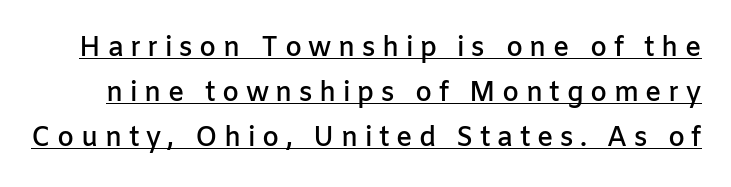
{"italic": "no", "bold": "semi", "underline": "yes", "line_spacing": "normal", "line_spacing_ratio": 1.66, "letter_spacing": "wide", "letter_spacing_em": 0.24, "glyph_px": 27}
